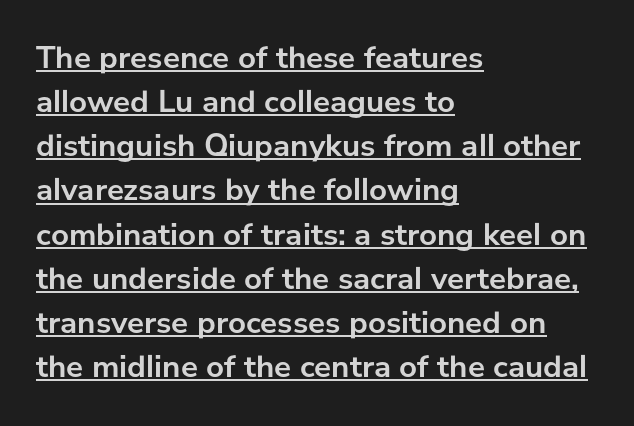
The image shows 32 px semibold sans-serif type, upright; set left-aligned, normal line spacing (1.38x), normal letter spacing, underlined; low stroke contrast and a medium x-height.
